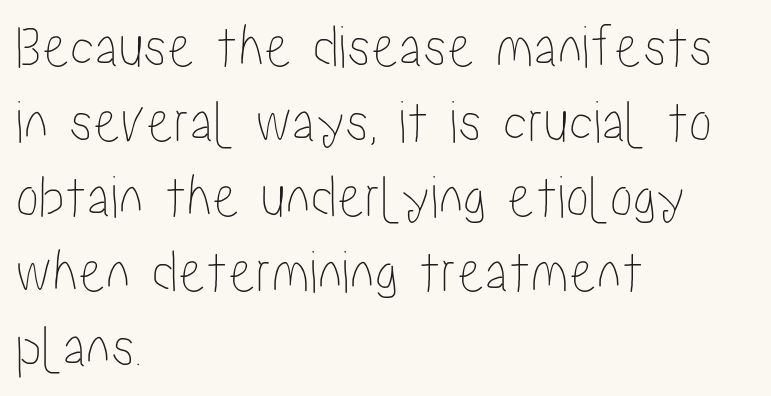
The image shows 62 px condensed type, upright; set left-aligned, line spacing 1.21x, normal letter spacing, not underlined; low stroke contrast and a medium x-height.
